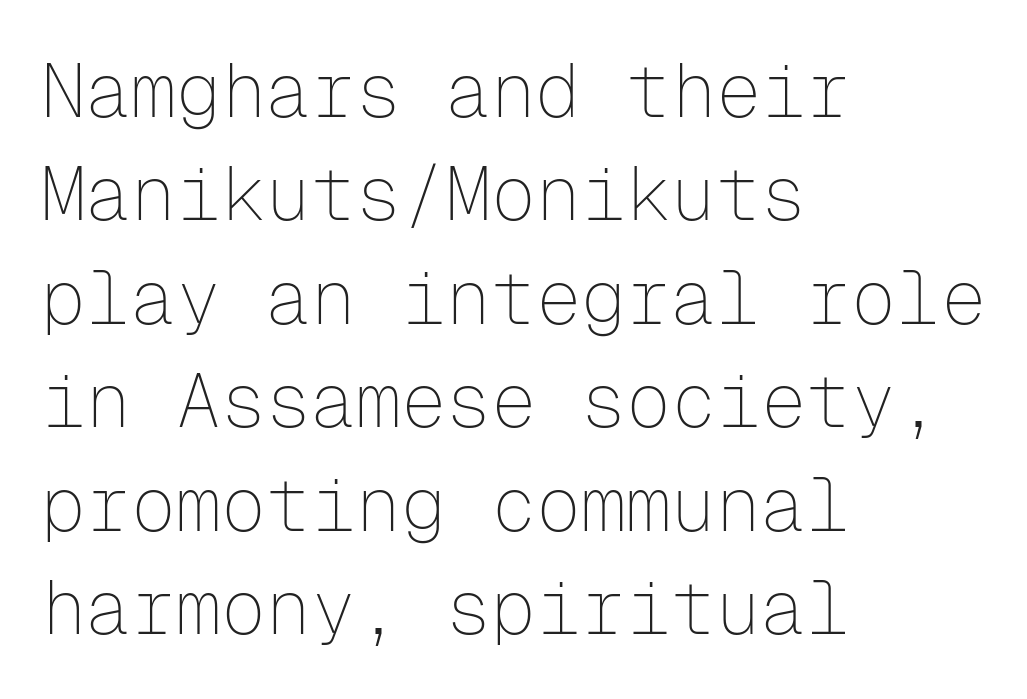
To sum up the face: it is a sans, with no serifs. Nobody drew a line under any word here. Notice how descenders clear the ascenders below comfortably — that's standard leading. The line texture is even and compact thanks to regular tracking. Heaviness? Minimal to ordinary, like unemphasized prose.
